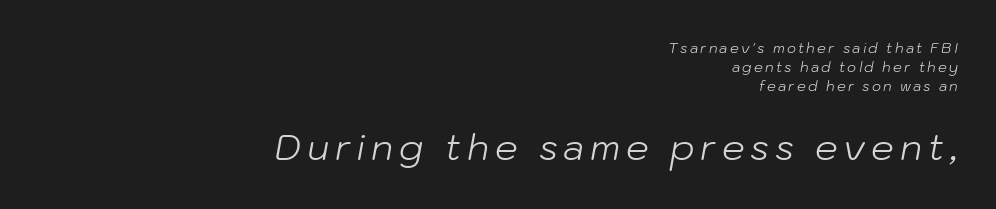
Q: Is the text bold? A: No.
Q: Is the text italic (slanted)? A: Yes, it leans right by about 10 degrees.
Q: Is the text underlined? A: No.
Q: How is the paragraph aligned? A: Right-aligned.
Q: Is the spacing between lines tight, normal or loose? A: Normal.
Q: Which block of text is set in a larger size, the first (top) or the second (bottom)? A: The second (bottom) one.
Q: Width (condensed, normal, or wide)? A: Normal.
Q: Stroke contrast? A: Low.
Q: x-height? A: Medium.
Q: Monospaced? A: No.
